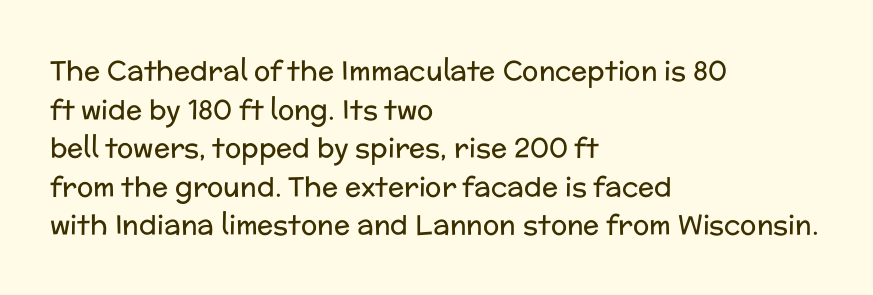
The image shows 27 px text type, upright; set left-aligned, normal line spacing (1.43x), normal letter spacing, not underlined.
